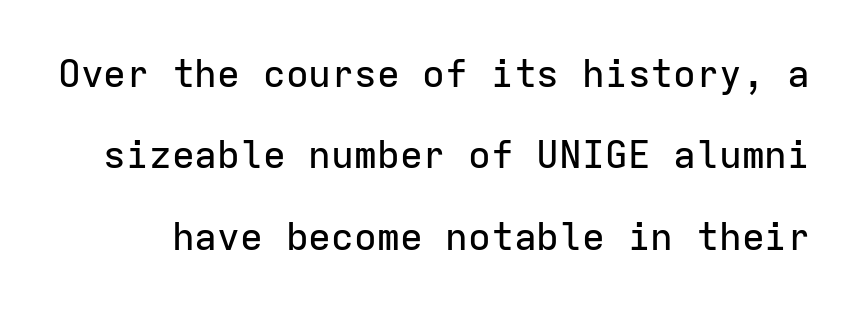
The image shows 38 px sans-serif type, upright, monospaced; set loose line spacing (2.14x), normal letter spacing, not underlined; low stroke contrast and a medium x-height.
